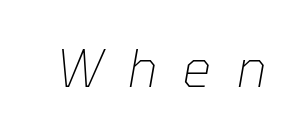
The glyphs are unaccompanied by any horizontal stroke below them. The passage shown is not bold in any degree. Here the designer chose a conventional face with non-uniform glyph widths. There's an unmistakable incline to the writing here. The passage shown has open, widely tracked lettering throughout.
